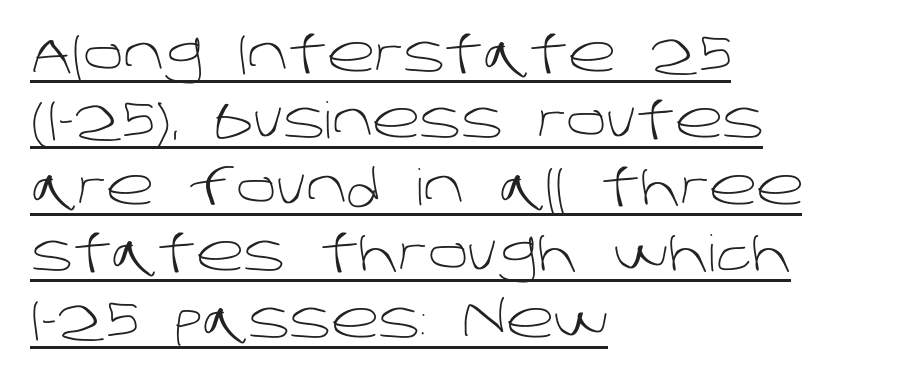
{"serif": "no", "bold": "no", "weight": "light", "width": "normal", "stroke_contrast": "low", "x_height": "large", "monospaced": "no", "underline": "yes", "align": "left", "line_spacing": "normal", "line_spacing_ratio": 1.33, "letter_spacing": "normal", "letter_spacing_em": 0.0, "glyph_px": 50}
